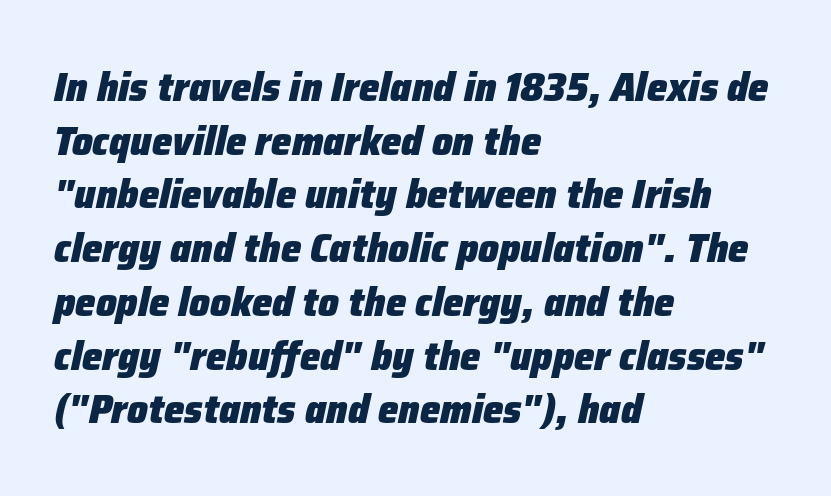
Glance below the letters and you will spot only blank space. Default kerning and tracking; the words read as compact shapes. The lines in this sample share a left origin and differ only in where they stop. Vertically, the passage feels balanced, rows spaced as you'd expect. The glyphs look as if they've been sheared to an angle. These lines are rendered in a variable-pitch font.
